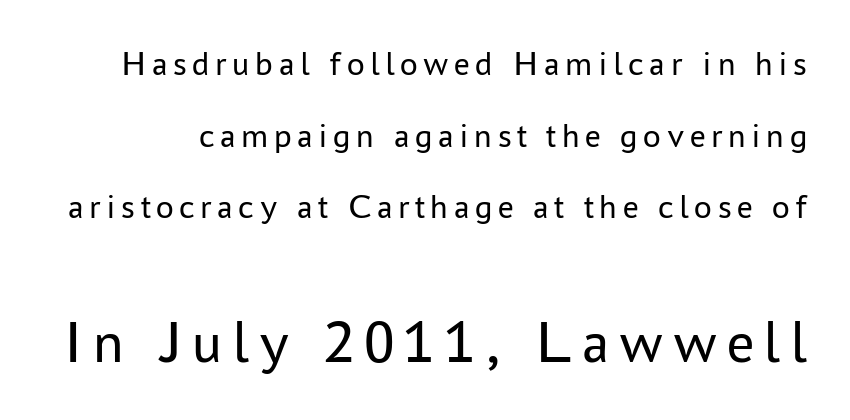
The image shows 61 px regular-weight sans-serif type, upright; set loose line spacing (2.05x), not underlined; the second (bottom) block is 1.74x larger; low stroke contrast and a medium x-height.
